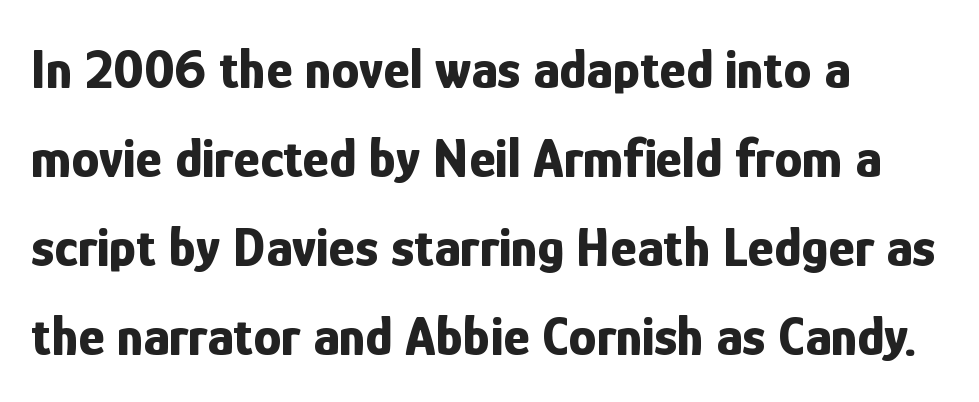
The image shows 56 px bold, condensed sans-serif type, upright; set left-aligned, normal line spacing (1.59x), normal letter spacing, not underlined; low stroke contrast and a medium x-height.
